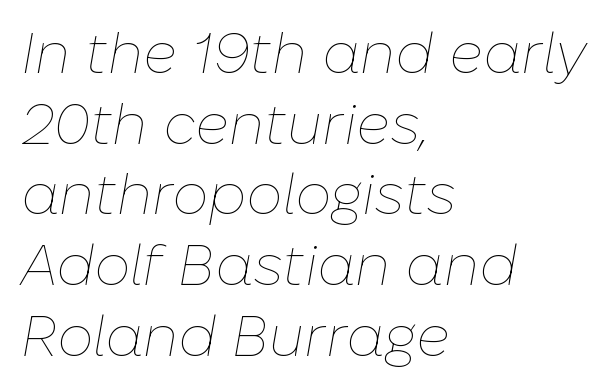
Q: Is the text bold? A: No.
Q: Is the text italic (slanted)? A: Yes, it leans right by about 10 degrees.
Q: Is the text underlined? A: No.
Q: How is the paragraph aligned? A: Left-aligned.
Q: Is the spacing between letters normal or unusually wide? A: Normal.
Q: Width (condensed, normal, or wide)? A: Normal.
Q: Stroke contrast? A: Low.
Q: x-height? A: Medium.
Q: Monospaced? A: No.
